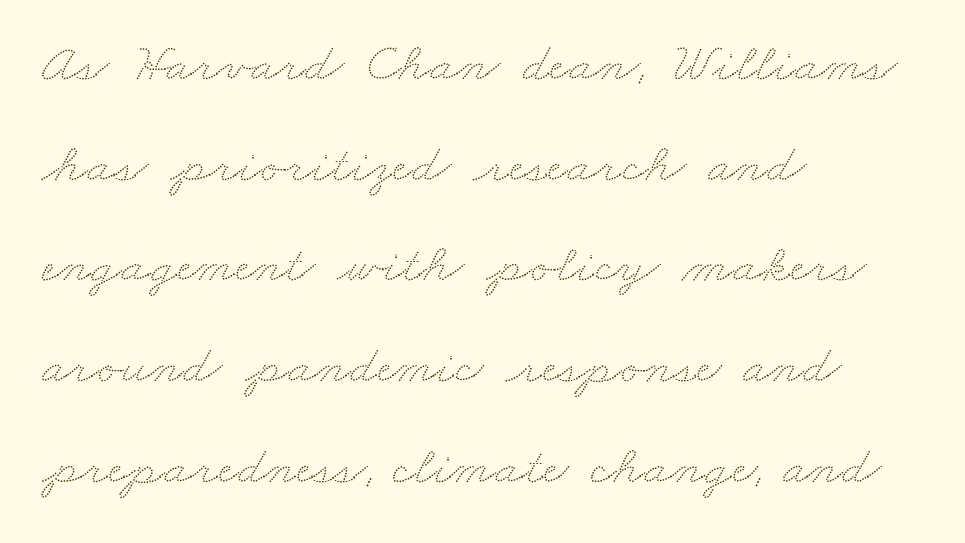
{"width": "wide", "stroke_contrast": "low", "x_height": "small", "monospaced": "no", "underline": "no", "align": "left", "line_spacing_ratio": 1.83, "letter_spacing": "normal", "letter_spacing_em": 0.0, "glyph_px": 55}
